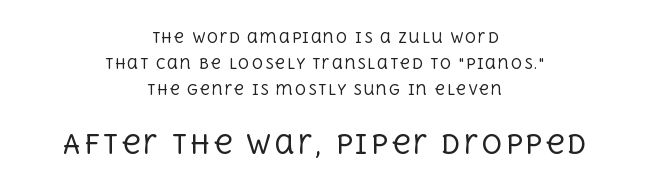
The image shows 26 px text type, upright; set centered, line spacing 1.86x, not underlined; the second (bottom) block is 1.86x larger.
